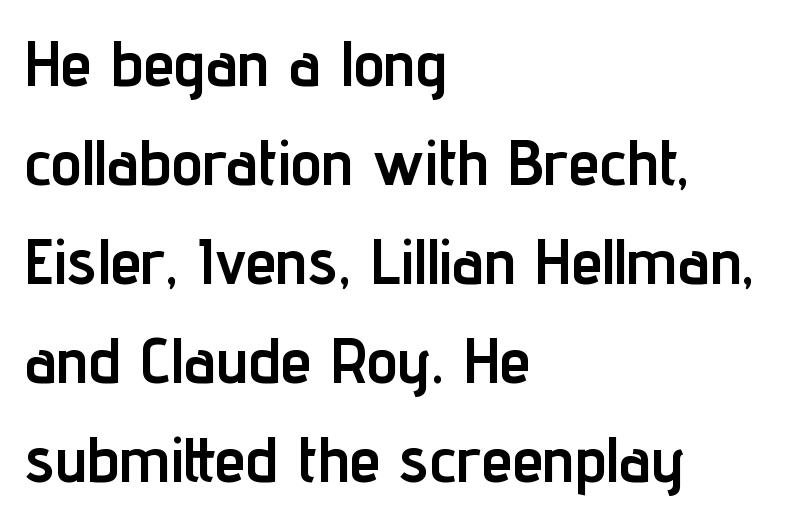
Q: Is the text bold? A: Yes.
Q: Is the text italic (slanted)? A: No, it is upright.
Q: Is the typeface a serif or a sans-serif typeface? A: Sans-serif.
Q: Is the text underlined? A: No.
Q: How is the paragraph aligned? A: Left-aligned.
Q: Is the spacing between letters normal or unusually wide? A: Normal.
Q: Is the spacing between lines tight, normal or loose? A: Normal.
Q: Width (condensed, normal, or wide)? A: Condensed.
Q: Stroke contrast? A: Low.
Q: x-height? A: Medium.
Q: Monospaced? A: No.
